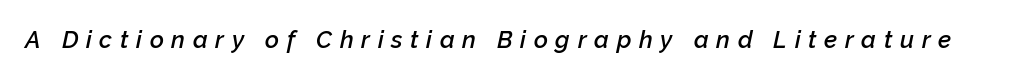
The image shows 24 px text type, italic (leaning right); set unusually wide letter spacing (+0.32 em), not underlined.
